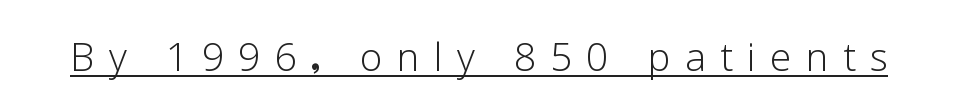
Q: Is the text bold? A: No.
Q: Is the text italic (slanted)? A: No, it is upright.
Q: Is the typeface a serif or a sans-serif typeface? A: Sans-serif.
Q: Is the text underlined? A: Yes.
Q: Is the spacing between letters normal or unusually wide? A: Unusually wide.
Q: Width (condensed, normal, or wide)? A: Normal.
Q: Stroke contrast? A: Low.
Q: x-height? A: Medium.
Q: Monospaced? A: No.
